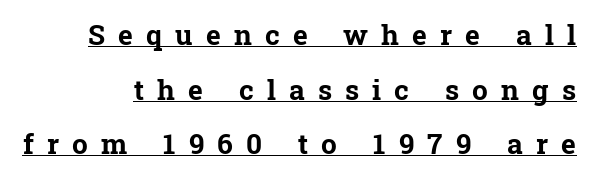
The image shows 28 px bold serif type, upright; set right-aligned, loose line spacing (1.95x), unusually wide letter spacing (+0.47 em), underlined; low stroke contrast and a medium x-height.
